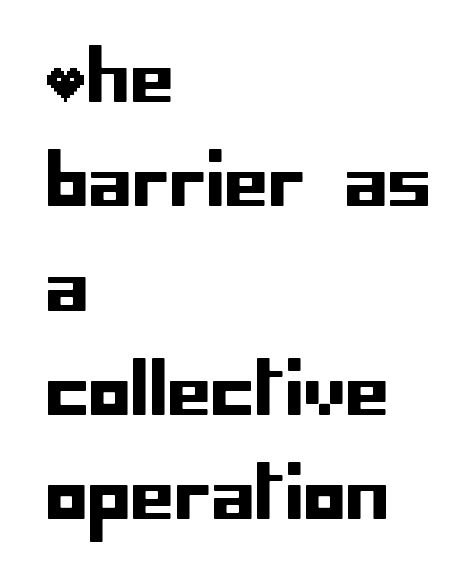
Q: Is the text italic (slanted)? A: No, it is upright.
Q: Is the typeface a serif or a sans-serif typeface? A: Sans-serif.
Q: Is the text underlined? A: No.
Q: How is the paragraph aligned? A: Left-aligned.
Q: Is the spacing between letters normal or unusually wide? A: Normal.
Q: Is the spacing between lines tight, normal or loose? A: Normal.
Q: Width (condensed, normal, or wide)? A: Normal.
Q: Stroke contrast? A: Low.
Q: x-height? A: Large.
